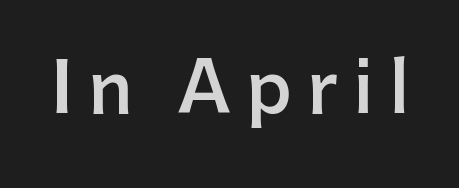
{"serif": "no", "italic": "no", "bold": "semi", "weight": "semibold", "width": "normal", "stroke_contrast": "low", "x_height": "medium", "monospaced": "no", "underline": "no", "letter_spacing": "wide", "letter_spacing_em": 0.21, "glyph_px": 71}
